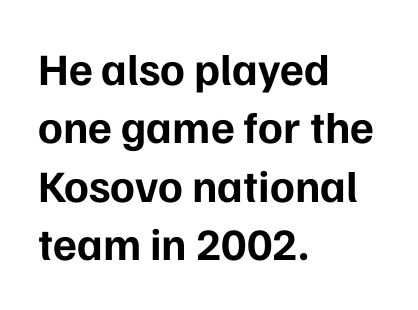
Q: Is the text bold? A: Yes.
Q: Is the text italic (slanted)? A: No, it is upright.
Q: Is the typeface a serif or a sans-serif typeface? A: Sans-serif.
Q: Is the text underlined? A: No.
Q: How is the paragraph aligned? A: Left-aligned.
Q: Is the spacing between letters normal or unusually wide? A: Normal.
Q: Is the spacing between lines tight, normal or loose? A: Normal.
Q: Width (condensed, normal, or wide)? A: Normal.
Q: Stroke contrast? A: Low.
Q: x-height? A: Medium.
Q: Monospaced? A: No.
